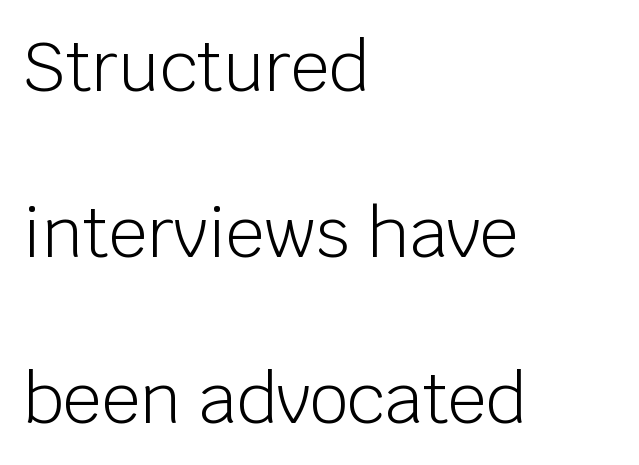
Q: Is the text bold? A: No.
Q: Is the text italic (slanted)? A: No, it is upright.
Q: Is the typeface a serif or a sans-serif typeface? A: Sans-serif.
Q: Is the text underlined? A: No.
Q: How is the paragraph aligned? A: Left-aligned.
Q: Is the spacing between letters normal or unusually wide? A: Normal.
Q: Is the spacing between lines tight, normal or loose? A: Loose.
Q: Width (condensed, normal, or wide)? A: Normal.
Q: Stroke contrast? A: Low.
Q: x-height? A: Large.
Q: Monospaced? A: No.
